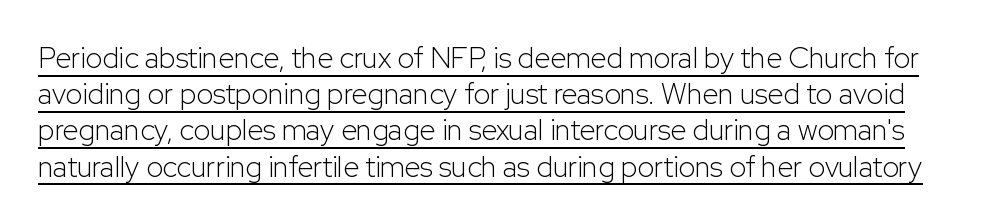
{"serif": "no", "italic": "no", "bold": "no", "weight": "light", "width": "normal", "stroke_contrast": "low", "x_height": "medium", "monospaced": "no", "underline": "yes", "line_spacing": "normal", "line_spacing_ratio": 1.25, "letter_spacing": "normal", "letter_spacing_em": 0.0, "glyph_px": 29}
